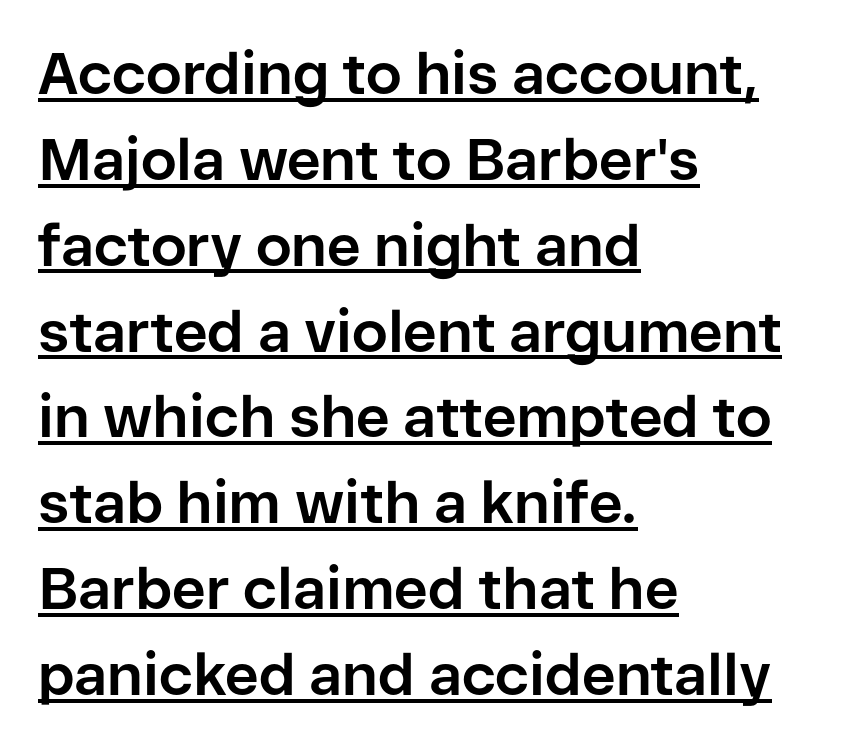
The rendering keeps characters at their native spacing. Strokes here are thick enough to call this a true bold. Leftover space on each line is placed entirely after the last word. Has an underline been added? It has.
